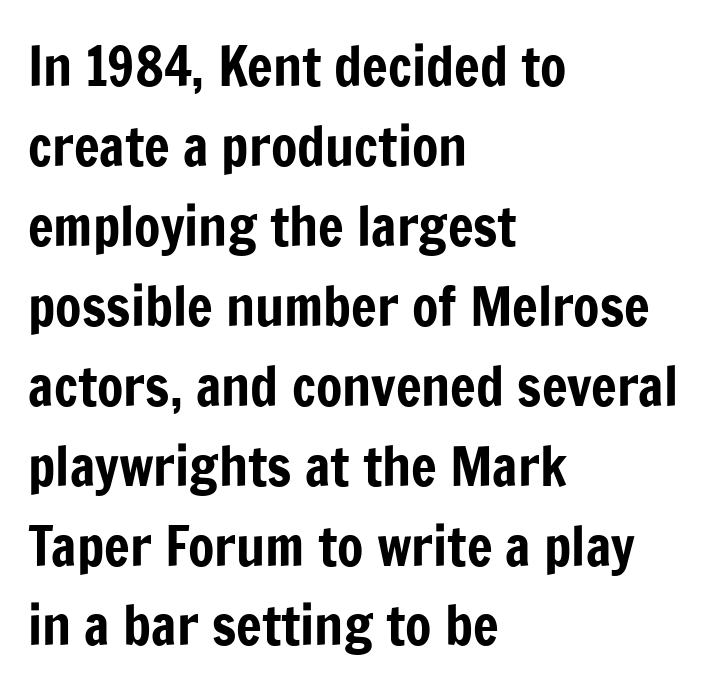
Quick note: interline space is typical. Tracking here is standard; glyphs follow each other at the usual distance. Caption: multi-line text, flush left, ragged right. Is this a fixed-width face? No — the glyphs have proportional, varying widths.
